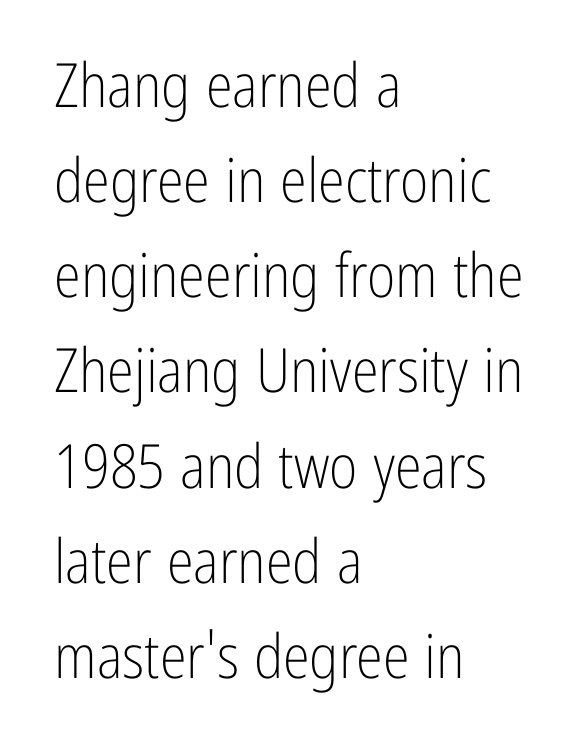
The image shows 61 px light, condensed sans-serif type, upright; set left-aligned, normal line spacing (1.56x), normal letter spacing, not underlined; low stroke contrast and a medium x-height.
